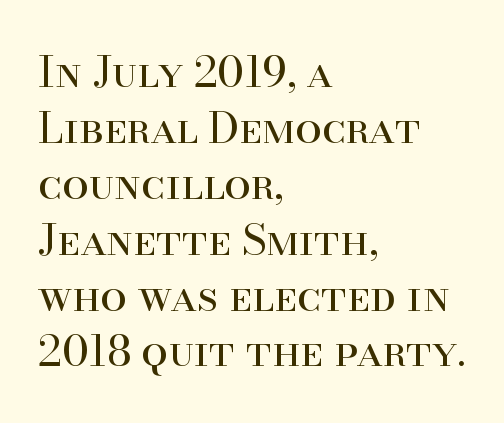
The image shows 43 px regular-weight serif type, upright; set left-aligned, normal line spacing (1.3x), normal letter spacing, not underlined; high stroke contrast and a small x-height.
